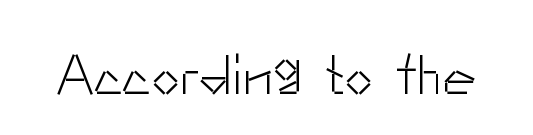
The image shows 57 px light sans-serif type, upright; set normal letter spacing, not underlined; low stroke contrast and a small x-height.
